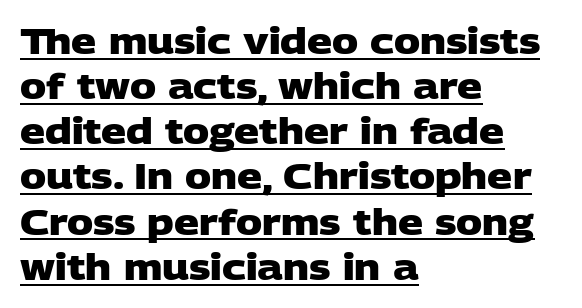
Q: Is the text bold? A: Yes.
Q: Is the typeface a serif or a sans-serif typeface? A: Sans-serif.
Q: Is the text underlined? A: Yes.
Q: How is the paragraph aligned? A: Left-aligned.
Q: Is the spacing between letters normal or unusually wide? A: Normal.
Q: Is the spacing between lines tight, normal or loose? A: Normal.
Q: Width (condensed, normal, or wide)? A: Wide.
Q: Stroke contrast? A: Low.
Q: x-height? A: Large.
Q: Monospaced? A: No.
